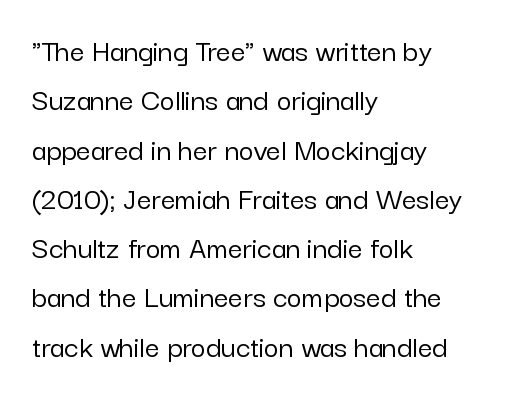
{"serif": "no", "italic": "no", "width": "normal", "stroke_contrast": "low", "x_height": "medium", "monospaced": "no", "underline": "no", "align": "left", "line_spacing": "normal", "line_spacing_ratio": 1.54, "letter_spacing": "normal", "letter_spacing_em": 0.0, "glyph_px": 32}
